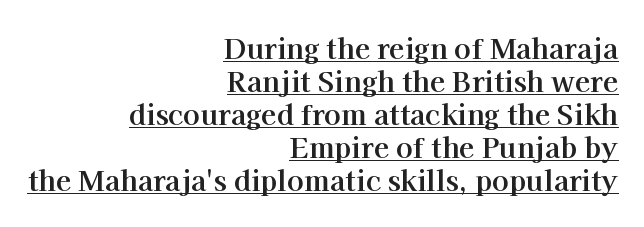
Q: Is the text bold? A: Yes.
Q: Is the text italic (slanted)? A: No, it is upright.
Q: Is the typeface a serif or a sans-serif typeface? A: Serif.
Q: Is the text underlined? A: Yes.
Q: How is the paragraph aligned? A: Right-aligned.
Q: Is the spacing between letters normal or unusually wide? A: Normal.
Q: Width (condensed, normal, or wide)? A: Normal.
Q: Stroke contrast? A: High.
Q: x-height? A: Medium.
Q: Monospaced? A: No.
